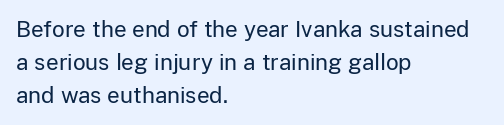
The image shows 22 px text type, upright; set left-aligned, normal line spacing (1.51x), normal letter spacing, not underlined.
